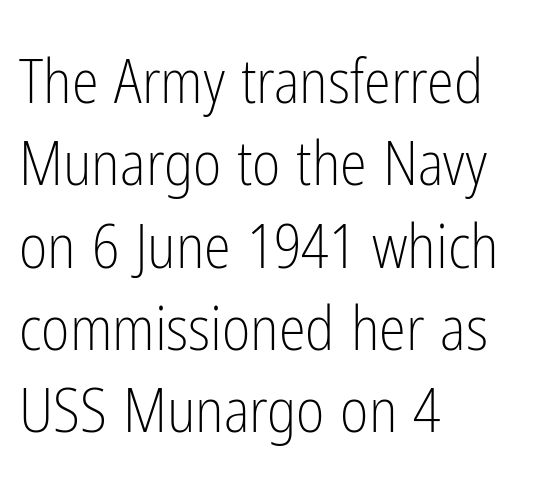
Q: Is the text bold? A: No.
Q: Is the text italic (slanted)? A: No, it is upright.
Q: Is the typeface a serif or a sans-serif typeface? A: Sans-serif.
Q: Is the text underlined? A: No.
Q: How is the paragraph aligned? A: Left-aligned.
Q: Is the spacing between letters normal or unusually wide? A: Normal.
Q: Is the spacing between lines tight, normal or loose? A: Normal.
Q: Width (condensed, normal, or wide)? A: Condensed.
Q: Stroke contrast? A: Low.
Q: x-height? A: Medium.
Q: Monospaced? A: No.
